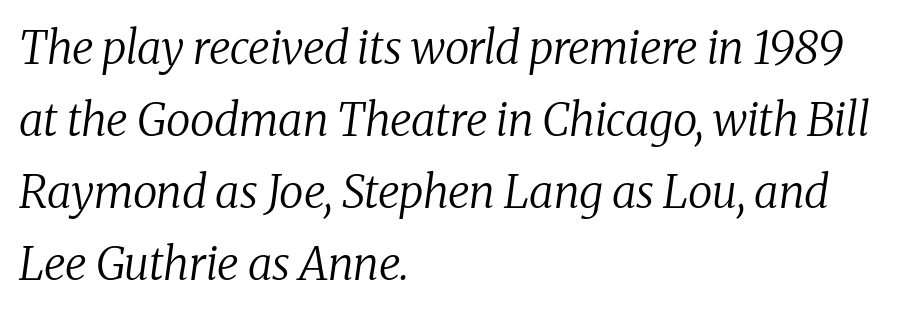
{"serif": "yes", "italic": "yes", "lean": "right", "slant_degrees": 8, "bold": "no", "weight": "regular", "width": "normal", "stroke_contrast": "medium", "x_height": "medium", "monospaced": "no", "underline": "no", "align": "left", "line_spacing": "normal", "line_spacing_ratio": 1.6, "letter_spacing": "normal", "letter_spacing_em": 0.0, "glyph_px": 45}
